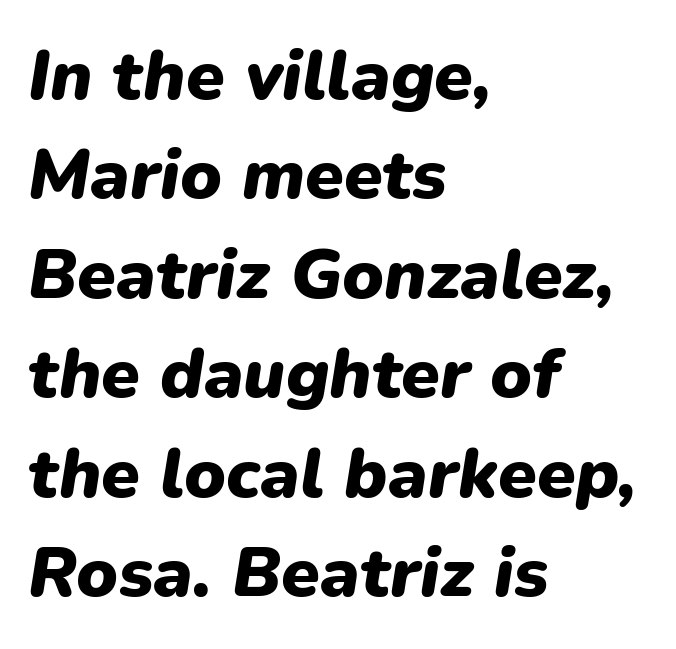
The image shows 70 px heavy type, italic (leaning right); set left-aligned, normal line spacing (1.42x), normal letter spacing, not underlined; low stroke contrast and a medium x-height.
